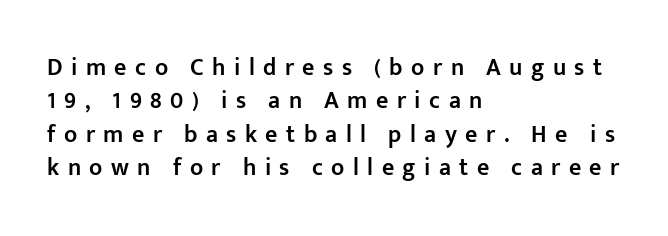
{"italic": "no", "bold": "semi", "underline": "no", "align": "left", "line_spacing": "normal", "line_spacing_ratio": 1.39, "letter_spacing": "wide", "letter_spacing_em": 0.35, "glyph_px": 24}
